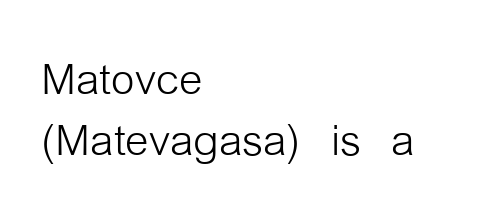
The face used here is rendered with its standard letterfit. A bare baseline throughout the passage. The lines in this sample share a left origin and differ only in where they stop. The face used here is proportionally spaced, like ordinary book or web type. A sans-serif font was chosen for this passage. Summary of weight: not heavy and not bold.
